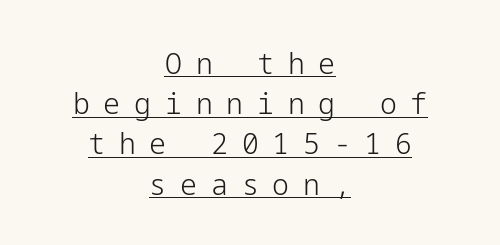
{"serif": "no", "italic": "no", "bold": "no", "weight": "light", "width": "normal", "stroke_contrast": "low", "x_height": "medium", "underline": "yes", "align": "center", "line_spacing": "normal", "line_spacing_ratio": 1.34, "letter_spacing": "wide", "letter_spacing_em": 0.46, "glyph_px": 30}
